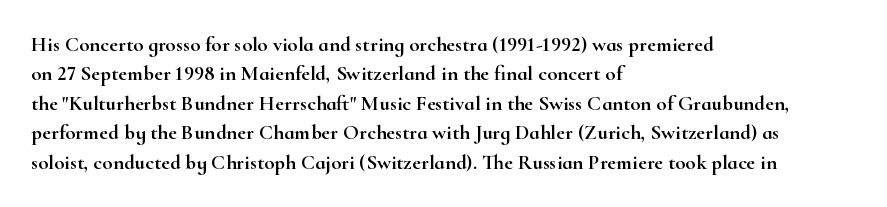
If you drew a ruler down the left edge, every line would touch it. The foot of each line stays bare and open. What's the leading like? Ordinary, nothing unusual. The axis of the letterforms is exactly vertical. Observe the ordinary spacing: letters are neighbours, not strangers.
